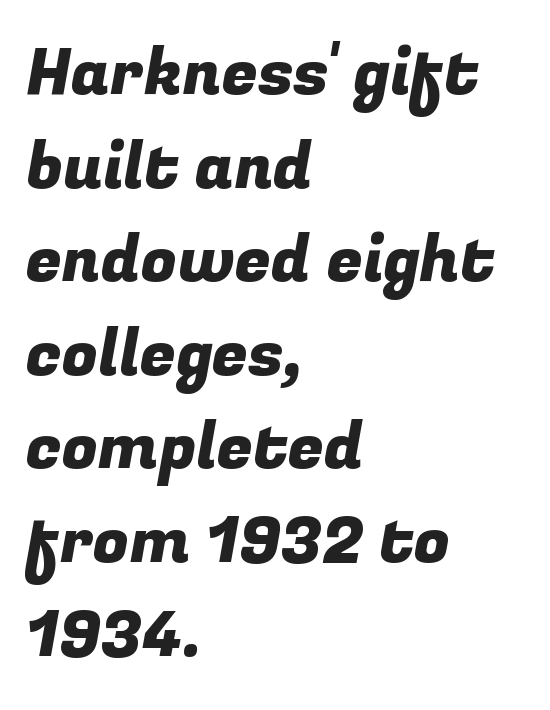
{"serif": "no", "width": "normal", "stroke_contrast": "low", "x_height": "medium", "monospaced": "no", "underline": "no", "align": "left", "line_spacing": "normal", "line_spacing_ratio": 1.44, "letter_spacing": "normal", "letter_spacing_em": 0.0, "glyph_px": 65}
